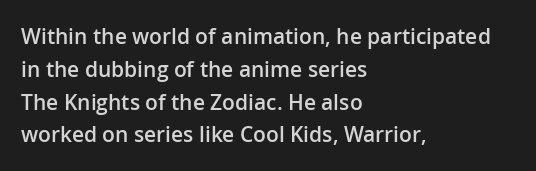
A somewhat darkened texture: the type is semibold rather than bold. Every stem runs plumb, perpendicular to the baseline. No extra tracking has been applied to these lines. A bare baseline throughout the passage. Every row of glyphs begins at an identical x-position on the left. Normally led — the rows are evenly, conventionally spaced.
